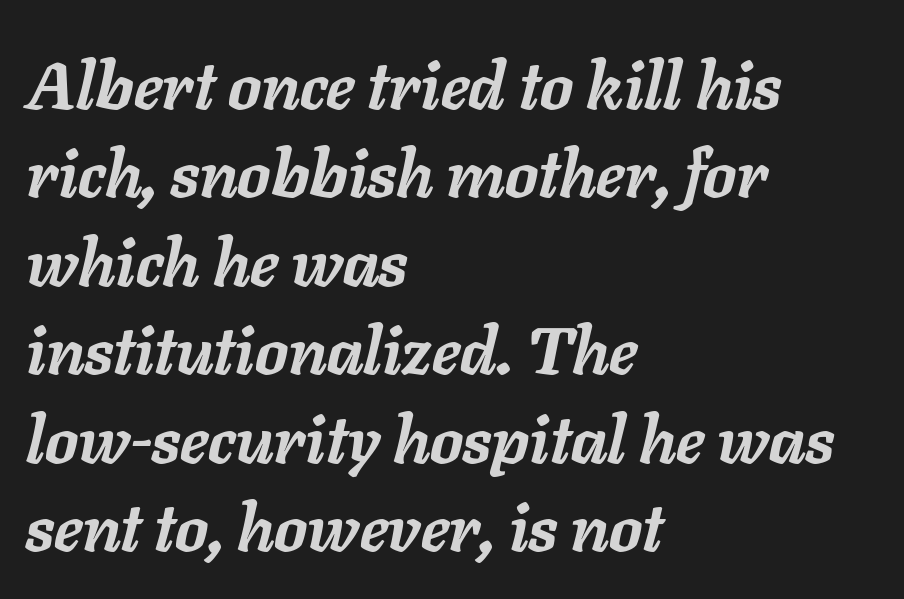
The image shows 66 px semibold type, italic (leaning right); set left-aligned, normal line spacing (1.34x), normal letter spacing, not underlined; low stroke contrast and a medium x-height.
